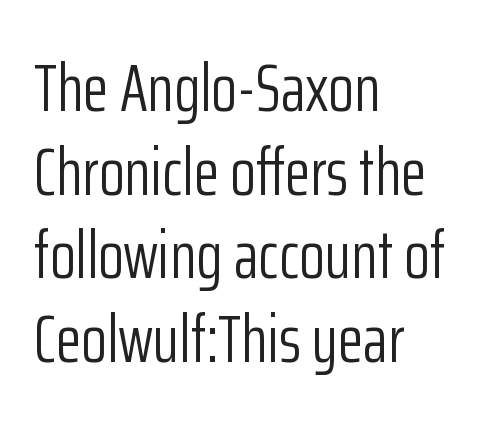
The image shows 67 px light, condensed sans-serif type, upright; set left-aligned, normal line spacing (1.25x), normal letter spacing, not underlined; low stroke contrast and a medium x-height.
